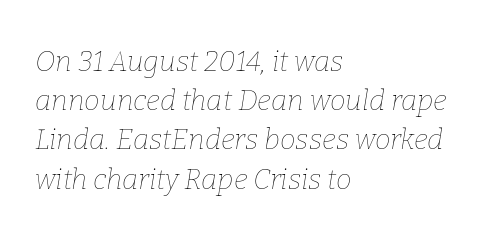
Q: Is the text bold? A: No.
Q: Is the text italic (slanted)? A: Yes, it leans right by about 9 degrees.
Q: Is the text underlined? A: No.
Q: How is the paragraph aligned? A: Left-aligned.
Q: Is the spacing between letters normal or unusually wide? A: Normal.
Q: Is the spacing between lines tight, normal or loose? A: Normal.
Q: Width (condensed, normal, or wide)? A: Normal.
Q: Stroke contrast? A: Low.
Q: x-height? A: Medium.
Q: Monospaced? A: No.
